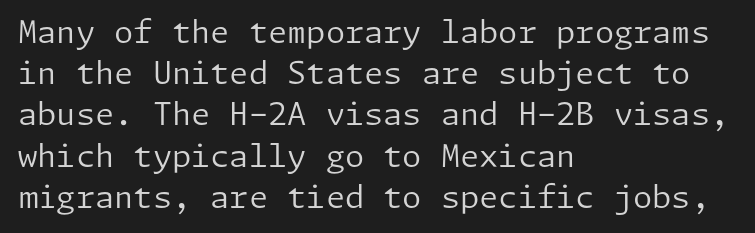
{"serif": "no", "italic": "no", "bold": "no", "weight": "regular", "width": "normal", "stroke_contrast": "low", "x_height": "medium", "underline": "no", "align": "left", "line_spacing": "normal", "line_spacing_ratio": 1.33, "letter_spacing": "normal", "letter_spacing_em": 0.0, "glyph_px": 31}
